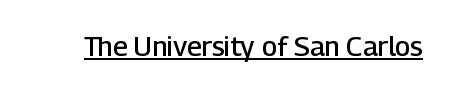
Q: Is the text bold? A: Semi-bold.
Q: Is the text italic (slanted)? A: No, it is upright.
Q: Is the text underlined? A: Yes.
Q: Is the spacing between letters normal or unusually wide? A: Normal.
